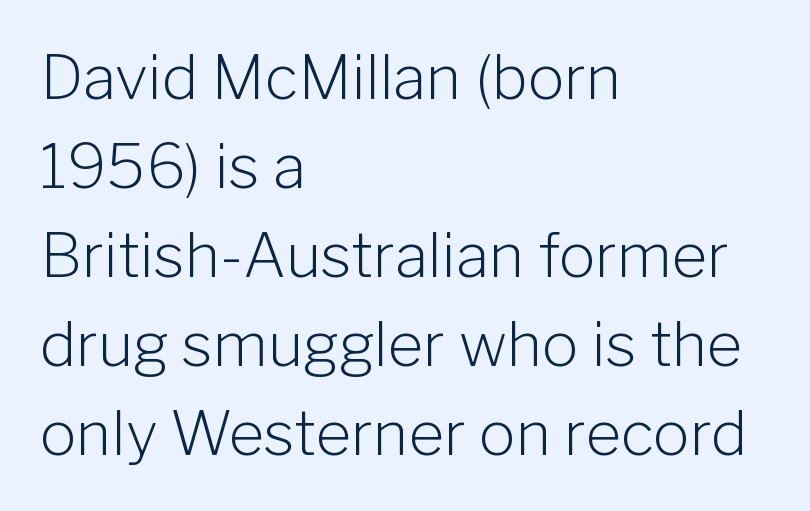
The image shows 61 px light sans-serif type, upright; set left-aligned, normal line spacing (1.46x), normal letter spacing, not underlined; low stroke contrast and a medium x-height.
